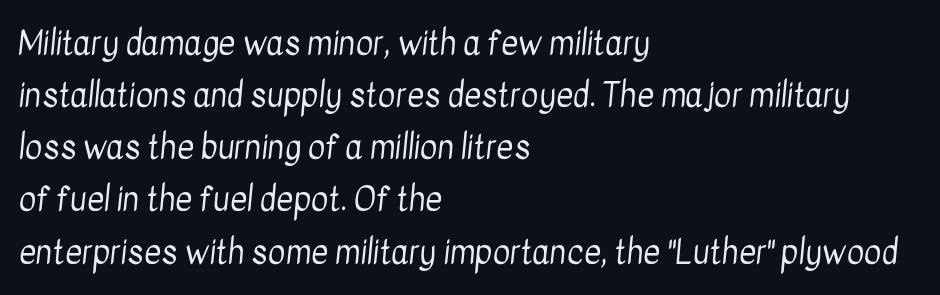
{"serif": "no", "bold": "no", "weight": "regular", "width": "condensed", "stroke_contrast": "low", "x_height": "medium", "monospaced": "no", "underline": "no", "align": "left", "line_spacing": "normal", "line_spacing_ratio": 1.58, "letter_spacing": "normal", "letter_spacing_em": 0.0, "glyph_px": 33}
